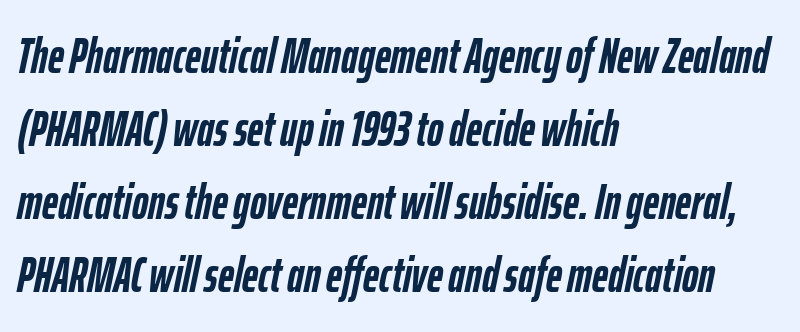
Q: Is the text bold? A: Yes.
Q: Is the text italic (slanted)? A: Yes, it leans right by about 12 degrees.
Q: Is the text underlined? A: No.
Q: How is the paragraph aligned? A: Left-aligned.
Q: Is the spacing between letters normal or unusually wide? A: Normal.
Q: Is the spacing between lines tight, normal or loose? A: Normal.
Q: Width (condensed, normal, or wide)? A: Condensed.
Q: Stroke contrast? A: Low.
Q: x-height? A: Medium.
Q: Monospaced? A: No.
